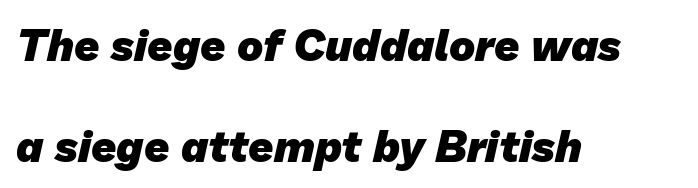
{"serif": "no", "bold": "yes", "weight": "heavy", "width": "normal", "stroke_contrast": "low", "x_height": "medium", "monospaced": "no", "underline": "no", "align": "left", "line_spacing": "loose", "line_spacing_ratio": 2.29, "letter_spacing": "normal", "letter_spacing_em": 0.0, "glyph_px": 44}
